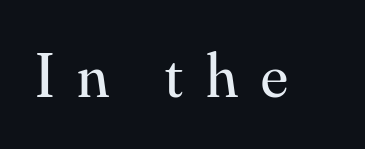
Q: Is the text bold? A: No.
Q: Is the text italic (slanted)? A: No, it is upright.
Q: Is the typeface a serif or a sans-serif typeface? A: Serif.
Q: Is the text underlined? A: No.
Q: Is the spacing between letters normal or unusually wide? A: Unusually wide.
Q: Width (condensed, normal, or wide)? A: Normal.
Q: Stroke contrast? A: Medium.
Q: x-height? A: Small.
Q: Monospaced? A: No.
